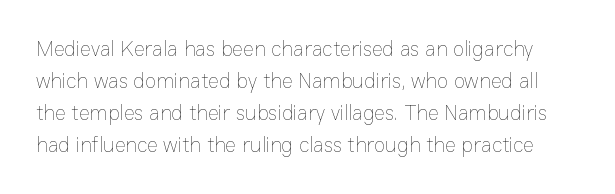
Q: Is the text bold? A: No.
Q: Is the text italic (slanted)? A: No, it is upright.
Q: Is the text underlined? A: No.
Q: Is the spacing between letters normal or unusually wide? A: Normal.
Q: Is the spacing between lines tight, normal or loose? A: Normal.
